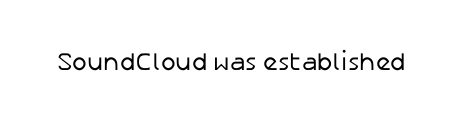
The image shows 25 px text type, upright; set normal letter spacing, not underlined.
